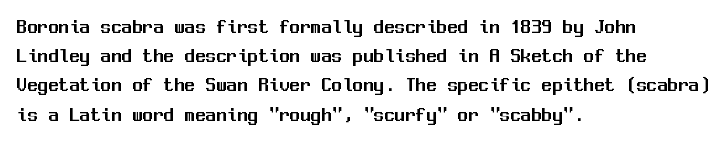
{"italic": "no", "underline": "no", "align": "left", "line_spacing": "normal", "line_spacing_ratio": 1.39, "letter_spacing": "normal", "letter_spacing_em": 0.0, "glyph_px": 21}
